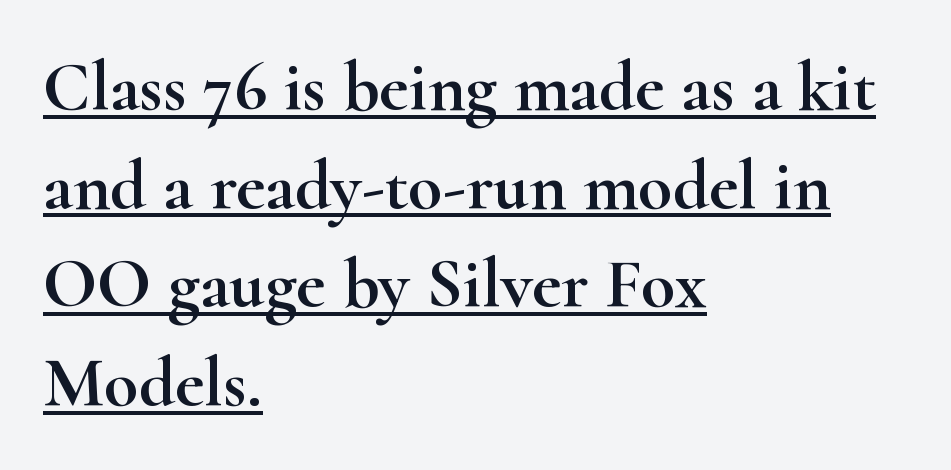
{"serif": "yes", "italic": "no", "width": "wide", "stroke_contrast": "high", "x_height": "small", "monospaced": "no", "underline": "yes", "align": "left", "line_spacing": "normal", "line_spacing_ratio": 1.39, "letter_spacing": "normal", "letter_spacing_em": 0.0, "glyph_px": 71}
